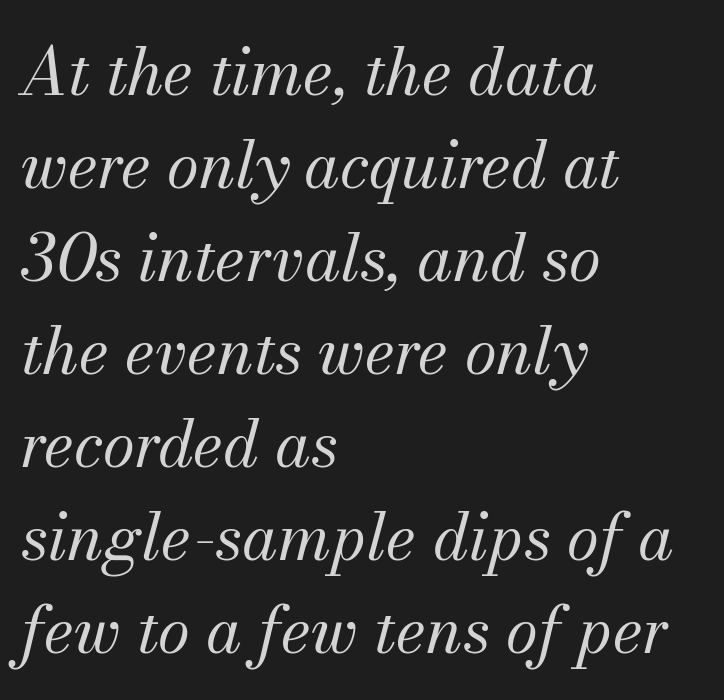
Q: Is the text bold? A: No.
Q: Is the text italic (slanted)? A: Yes, it leans right by about 13 degrees.
Q: Is the typeface a serif or a sans-serif typeface? A: Serif.
Q: Is the text underlined? A: No.
Q: How is the paragraph aligned? A: Left-aligned.
Q: Is the spacing between letters normal or unusually wide? A: Normal.
Q: Is the spacing between lines tight, normal or loose? A: Normal.
Q: Width (condensed, normal, or wide)? A: Normal.
Q: Stroke contrast? A: Medium.
Q: x-height? A: Small.
Q: Monospaced? A: No.
